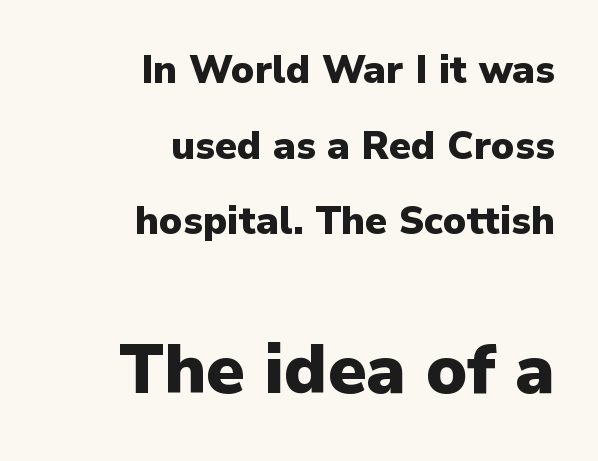
Q: Is the text bold? A: Yes.
Q: Is the text italic (slanted)? A: No, it is upright.
Q: Is the typeface a serif or a sans-serif typeface? A: Sans-serif.
Q: Is the text underlined? A: No.
Q: How is the paragraph aligned? A: Right-aligned.
Q: Is the spacing between letters normal or unusually wide? A: Normal.
Q: Is the spacing between lines tight, normal or loose? A: Loose.
Q: Which block of text is set in a larger size, the first (top) or the second (bottom)? A: The second (bottom) one.
Q: Width (condensed, normal, or wide)? A: Normal.
Q: Stroke contrast? A: Low.
Q: x-height? A: Medium.
Q: Monospaced? A: No.
